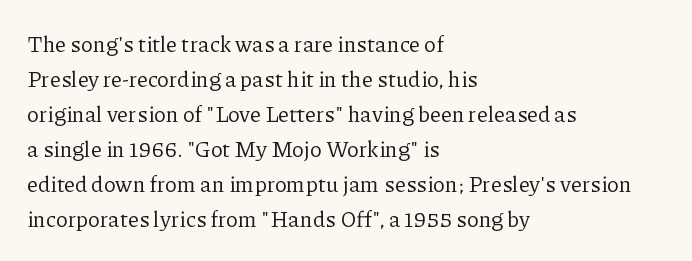
Q: Is the text bold? A: No.
Q: Is the text italic (slanted)? A: No, it is upright.
Q: Is the text underlined? A: No.
Q: How is the paragraph aligned? A: Left-aligned.
Q: Is the spacing between letters normal or unusually wide? A: Normal.
Q: Is the spacing between lines tight, normal or loose? A: Normal.
